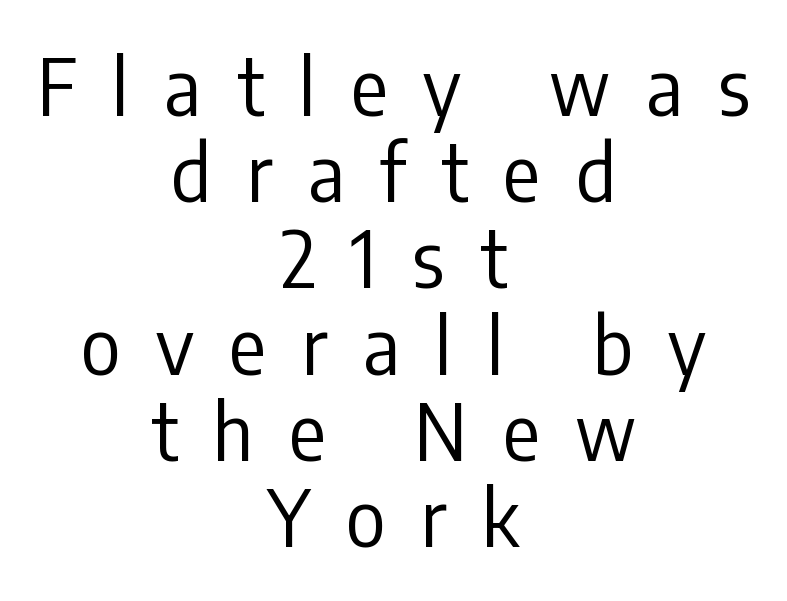
The image shows 77 px regular-weight, condensed sans-serif type, upright; set centered, tight line spacing (1.12x), unusually wide letter spacing (+0.46 em), not underlined; low stroke contrast and a medium x-height.
